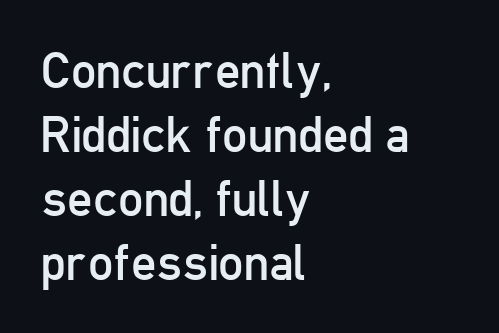
Q: Is the text bold? A: No.
Q: Is the text italic (slanted)? A: No, it is upright.
Q: Is the typeface a serif or a sans-serif typeface? A: Sans-serif.
Q: Is the text underlined? A: No.
Q: How is the paragraph aligned? A: Left-aligned.
Q: Is the spacing between letters normal or unusually wide? A: Normal.
Q: Is the spacing between lines tight, normal or loose? A: Normal.
Q: Width (condensed, normal, or wide)? A: Condensed.
Q: Stroke contrast? A: Low.
Q: x-height? A: Medium.
Q: Monospaced? A: No.
